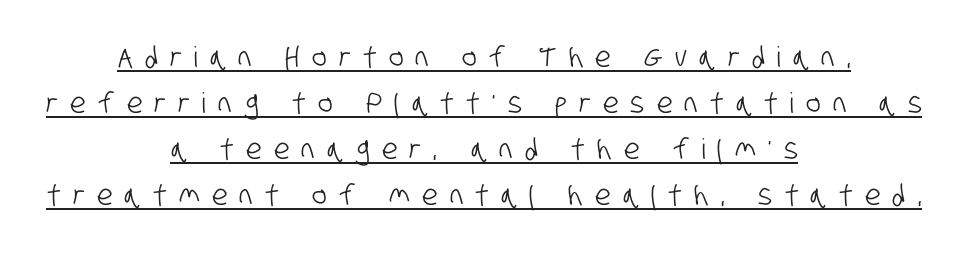
Q: Is the typeface a serif or a sans-serif typeface? A: Sans-serif.
Q: Is the text underlined? A: Yes.
Q: How is the paragraph aligned? A: Centered.
Q: Is the spacing between letters normal or unusually wide? A: Unusually wide.
Q: Is the spacing between lines tight, normal or loose? A: Normal.
Q: Width (condensed, normal, or wide)? A: Condensed.
Q: Stroke contrast? A: Low.
Q: x-height? A: Large.
Q: Monospaced? A: No.
